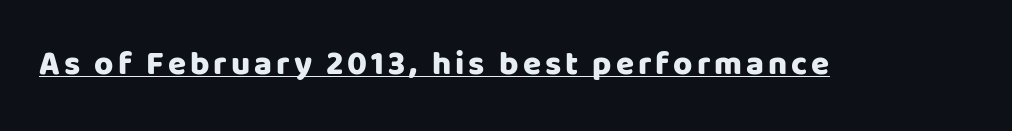
The image shows 33 px heavy sans-serif type, upright; set underlined; low stroke contrast and a large x-height.
